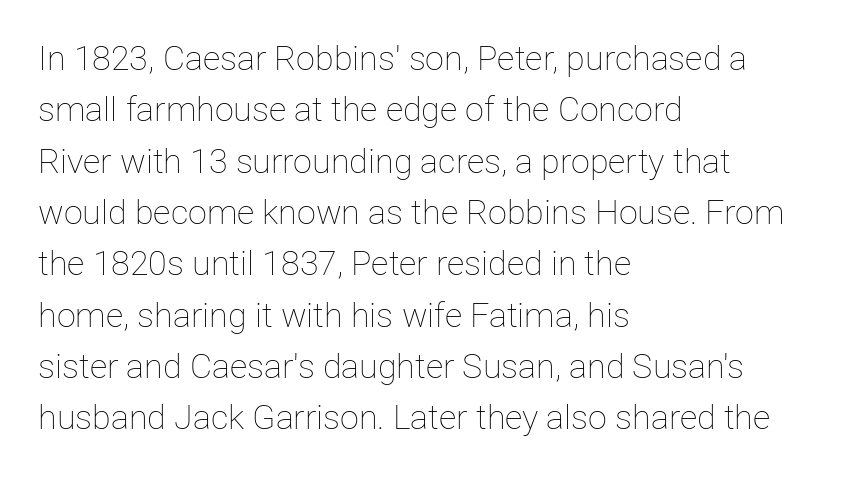
Leftover space on each line is placed entirely after the last word. Students, observe: this is what conventionally led text looks like. Quick note: underline off. The type sits square on the baseline with zero lean. The font sits on the lighter half of the weight spectrum, regular included. The rendering keeps characters at their native spacing.
